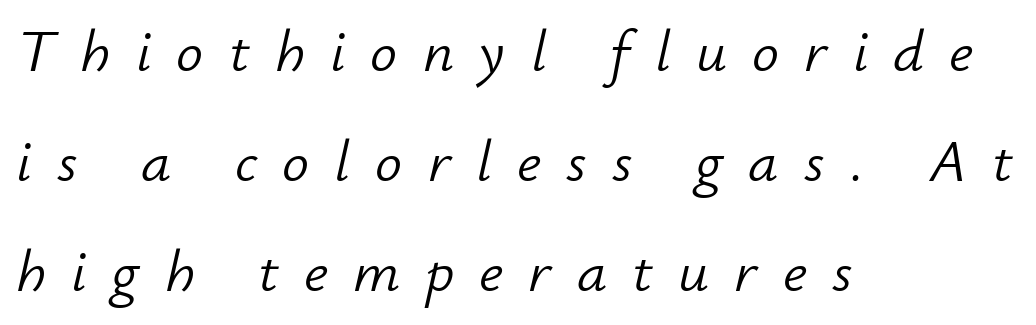
Q: Is the text bold? A: No.
Q: Is the text italic (slanted)? A: Yes, it leans right by about 12 degrees.
Q: Is the text underlined? A: No.
Q: How is the paragraph aligned? A: Left-aligned.
Q: Is the spacing between letters normal or unusually wide? A: Unusually wide.
Q: Width (condensed, normal, or wide)? A: Normal.
Q: Stroke contrast? A: Low.
Q: x-height? A: Small.
Q: Monospaced? A: No.
